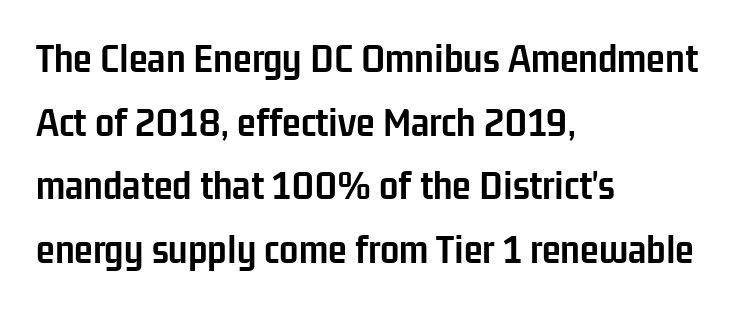
In terms of weight, the rendering is a true, heavy bold. Serif or sans? Sans — the stroke terminals are bare. These lines sit exactly where default settings would place them. The gaps between neighbouring characters are ordinary and unremarkable. All the whitespace from short lines collects on the right. It's the straight-up-and-down kind of type.
